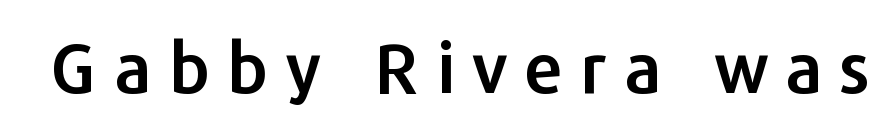
{"serif": "no", "italic": "no", "width": "normal", "stroke_contrast": "low", "x_height": "medium", "monospaced": "no", "underline": "no", "letter_spacing": "wide", "letter_spacing_em": 0.24, "glyph_px": 70}
